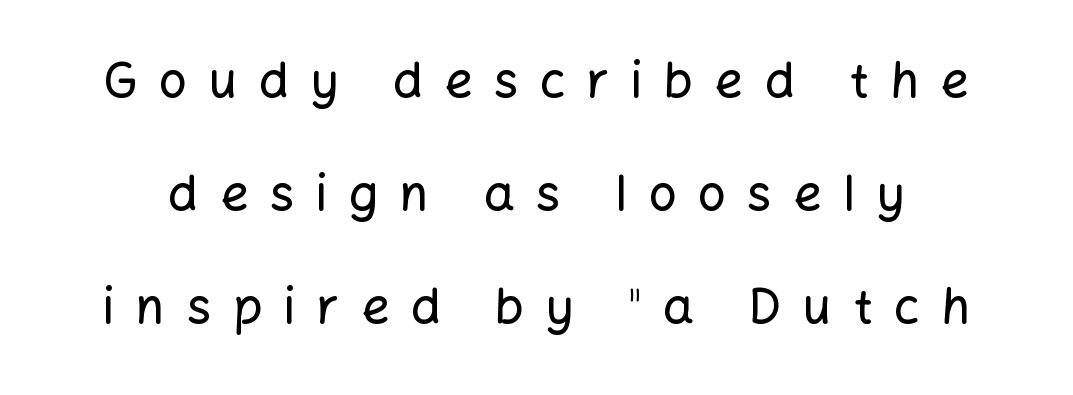
The image shows 49 px sans-serif type, upright; set loose line spacing (2.31x), unusually wide letter spacing (+0.44 em), not underlined; low stroke contrast and a medium x-height.
